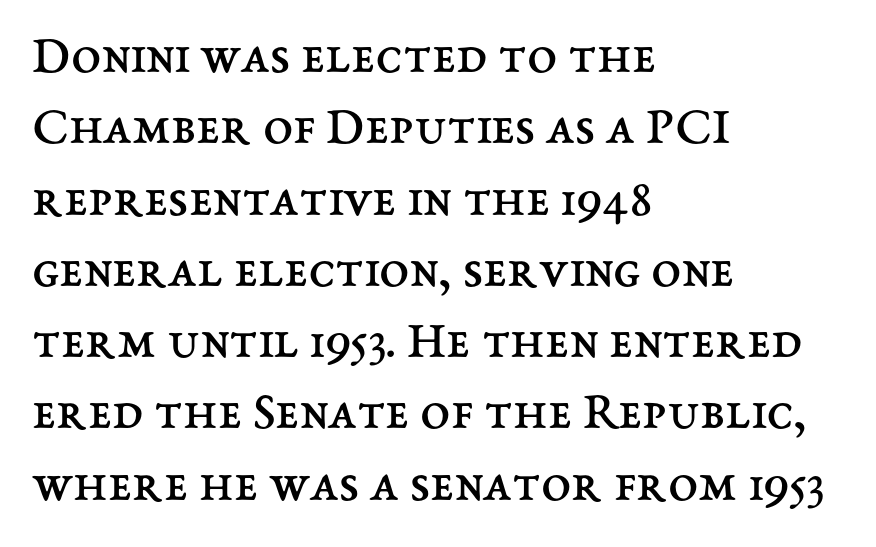
{"italic": "no", "bold": "no", "weight": "regular", "width": "normal", "stroke_contrast": "medium", "x_height": "medium", "monospaced": "no", "underline": "no", "align": "left", "line_spacing": "normal", "line_spacing_ratio": 1.32, "letter_spacing": "normal", "letter_spacing_em": 0.0, "glyph_px": 54}
